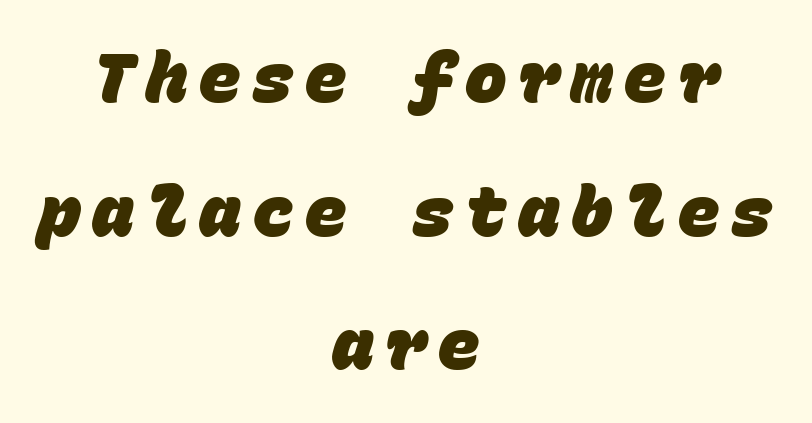
The image shows 70 px heavy sans-serif type, monospaced; set centered, loose line spacing (1.91x), not underlined; low stroke contrast and a large x-height.
